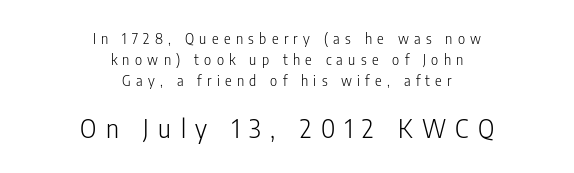
{"italic": "no", "bold": "no", "underline": "no", "align": "center", "line_spacing": "normal", "line_spacing_ratio": 1.5, "letter_spacing": "wide", "letter_spacing_em": 0.38, "larger_block": "second", "size_ratio": 1.79, "glyph_px": 25}
